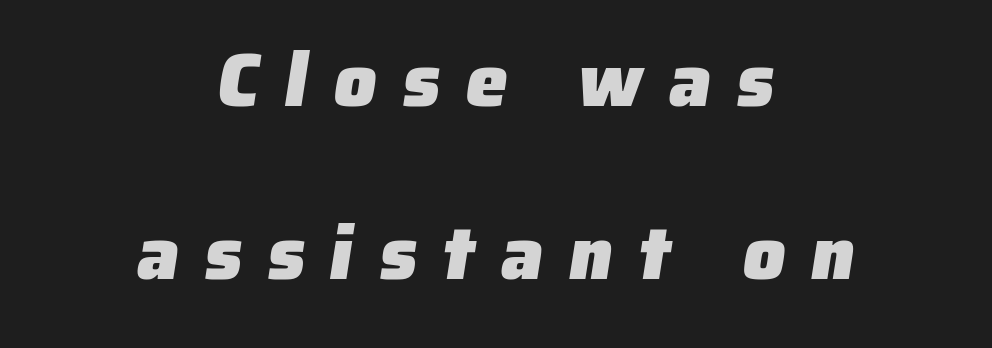
{"serif": "no", "bold": "yes", "weight": "heavy", "width": "normal", "stroke_contrast": "low", "x_height": "medium", "monospaced": "no", "underline": "no", "align": "center", "line_spacing": "loose", "line_spacing_ratio": 2.31, "letter_spacing": "wide", "letter_spacing_em": 0.34, "glyph_px": 75}
